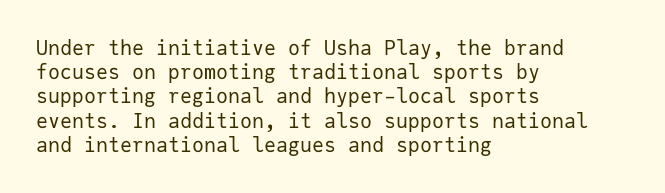
Tall strokes in this sample are plumb rather than angled. Decoration check: the copy has no underline. Words appear dense and cohesive because spacing is normal. The typesetter chose a ragged-right arrangement here.
